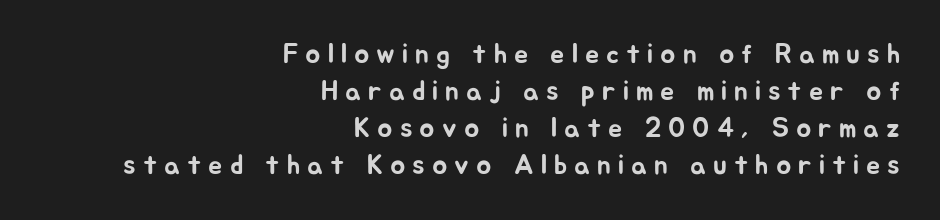
{"serif": "no", "italic": "no", "width": "normal", "stroke_contrast": "low", "x_height": "medium", "monospaced": "no", "underline": "no", "align": "right", "line_spacing": "normal", "line_spacing_ratio": 1.32, "letter_spacing": "wide", "letter_spacing_em": 0.25, "glyph_px": 28}
